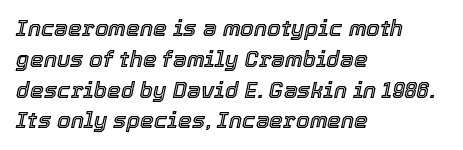
Q: Is the text italic (slanted)? A: Yes, it leans right by about 12 degrees.
Q: Is the text underlined? A: No.
Q: How is the paragraph aligned? A: Left-aligned.
Q: Is the spacing between letters normal or unusually wide? A: Normal.
Q: Is the spacing between lines tight, normal or loose? A: Normal.
